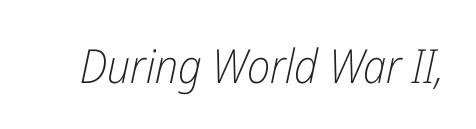
{"italic": "yes", "lean": "right", "slant_degrees": 12, "bold": "no", "weight": "light", "width": "condensed", "stroke_contrast": "low", "x_height": "medium", "monospaced": "no", "underline": "no", "letter_spacing": "normal", "letter_spacing_em": 0.0, "glyph_px": 47}
